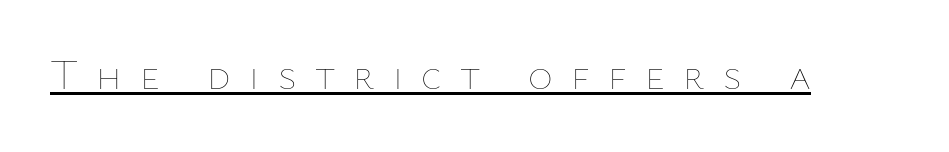
{"italic": "no", "bold": "no", "weight": "thin", "width": "normal", "stroke_contrast": "low", "x_height": "medium", "monospaced": "no", "underline": "yes", "letter_spacing": "wide", "letter_spacing_em": 0.44, "glyph_px": 42}
